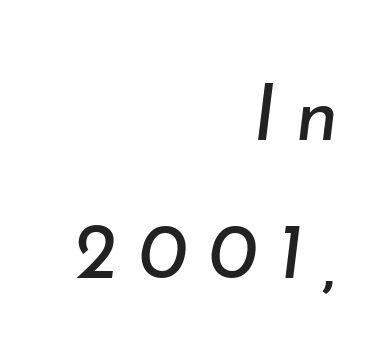
{"italic": "yes", "lean": "right", "slant_degrees": 7, "bold": "no", "weight": "regular", "width": "normal", "stroke_contrast": "low", "x_height": "small", "monospaced": "no", "underline": "no", "align": "right", "line_spacing_ratio": 1.75, "letter_spacing": "wide", "letter_spacing_em": 0.24, "glyph_px": 79}
